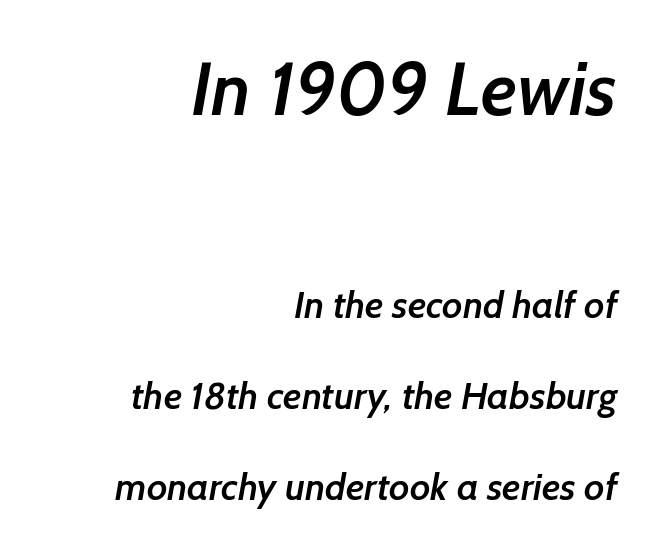
Q: Is the text bold? A: Semi-bold.
Q: Is the typeface a serif or a sans-serif typeface? A: Sans-serif.
Q: Is the text underlined? A: No.
Q: How is the paragraph aligned? A: Right-aligned.
Q: Is the spacing between letters normal or unusually wide? A: Normal.
Q: Is the spacing between lines tight, normal or loose? A: Loose.
Q: Which block of text is set in a larger size, the first (top) or the second (bottom)? A: The first (top) one.
Q: Width (condensed, normal, or wide)? A: Normal.
Q: Stroke contrast? A: Low.
Q: x-height? A: Medium.
Q: Monospaced? A: No.
